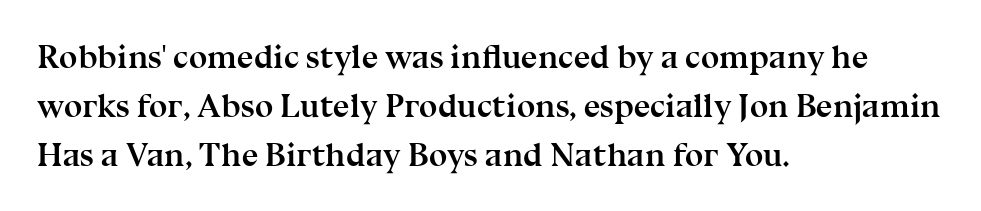
Glance below the letters and you will spot only blank space. Between one letter and the next there's only the usual sliver of space. Caption: multi-line text, flush left, ragged right. The rendering uses a bold face; every stroke is thick and dark.
